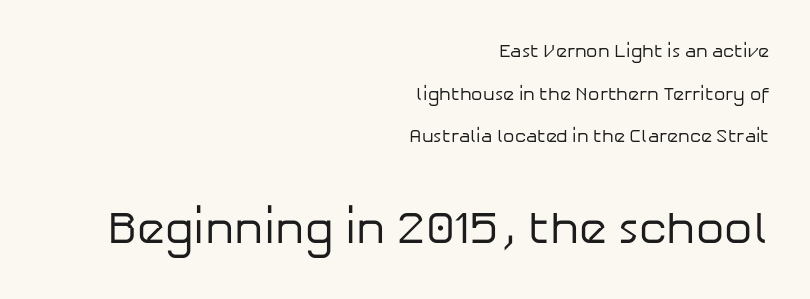
The image shows 45 px regular-weight sans-serif type, upright; set right-aligned, loose line spacing (2.37x), normal letter spacing, not underlined; the second (bottom) block is 2.5x larger; low stroke contrast and a medium x-height.
